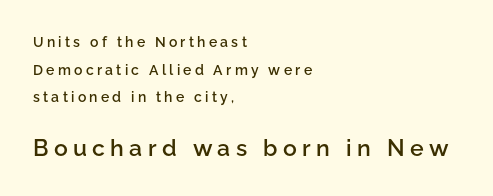
The image shows 23 px text type, upright; set left-aligned, loose line spacing (1.97x), unusually wide letter spacing (+0.23 em), not underlined; the second (bottom) block is 1.64x larger.
